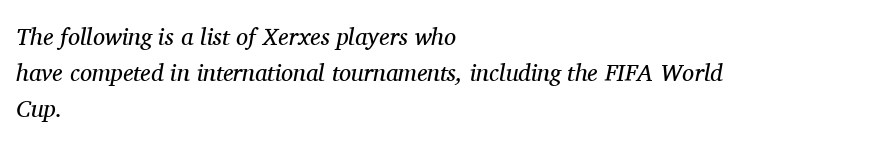
Every row of glyphs begins at an identical x-position on the left. A bare baseline throughout the passage. This rendering leaves character spacing at its baseline value. Regular leading. Stroke mass is kept to a normal reading level or below. Notice how the stems are inclined rather than vertical — that's the hallmark of italics.
